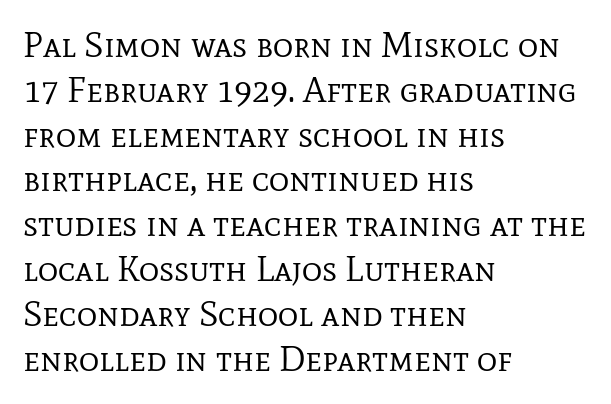
{"serif": "yes", "italic": "no", "bold": "no", "weight": "regular", "width": "normal", "stroke_contrast": "low", "x_height": "medium", "monospaced": "no", "underline": "no", "align": "left", "line_spacing": "normal", "line_spacing_ratio": 1.28, "letter_spacing": "normal", "letter_spacing_em": 0.0, "glyph_px": 35}
